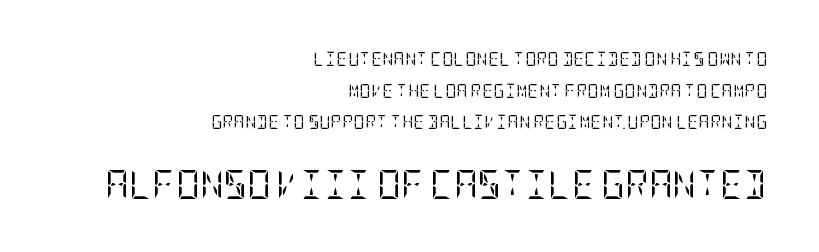
Q: Is the text bold? A: No.
Q: Is the text italic (slanted)? A: No, it is upright.
Q: Is the typeface a serif or a sans-serif typeface? A: Serif.
Q: Is the text underlined? A: No.
Q: How is the paragraph aligned? A: Right-aligned.
Q: Is the spacing between letters normal or unusually wide? A: Normal.
Q: Is the spacing between lines tight, normal or loose? A: Loose.
Q: Which block of text is set in a larger size, the first (top) or the second (bottom)? A: The second (bottom) one.
Q: Width (condensed, normal, or wide)? A: Condensed.
Q: Stroke contrast? A: Low.
Q: x-height? A: Large.
